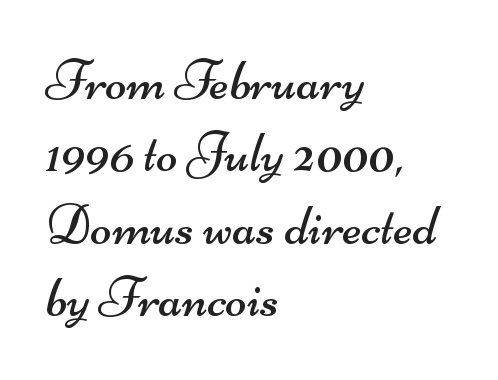
{"serif": "no", "bold": "no", "weight": "regular", "width": "wide", "stroke_contrast": "medium", "x_height": "small", "monospaced": "no", "underline": "no", "align": "left", "line_spacing": "normal", "line_spacing_ratio": 1.27, "letter_spacing": "normal", "letter_spacing_em": 0.0, "glyph_px": 57}
